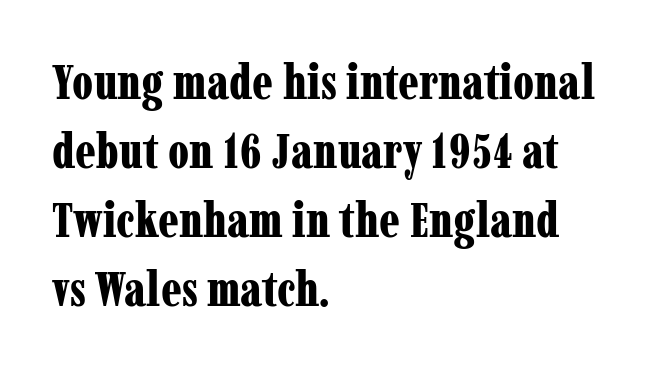
The typeface chosen for these lines features serifs. Here the glyphs are tracked normally, forming tight word shapes. The strokes are fattened all the way to bold. The rendering uses a moderate line-height, typical for paragraphs.
